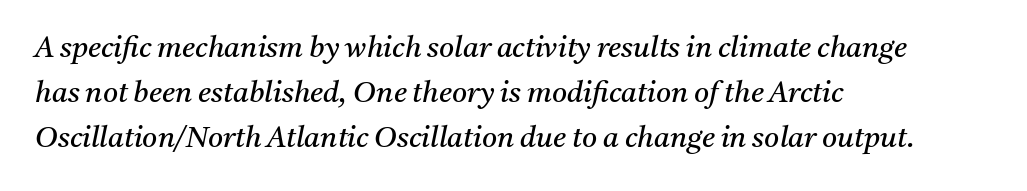
Slanted lettering throughout. Stroke terminals: seriffed. Weight class: somewhere from thin through regular. If you measured baseline to baseline, you'd find a middling distance. Looks like regular typesetting: each glyph gets only the width it needs.
